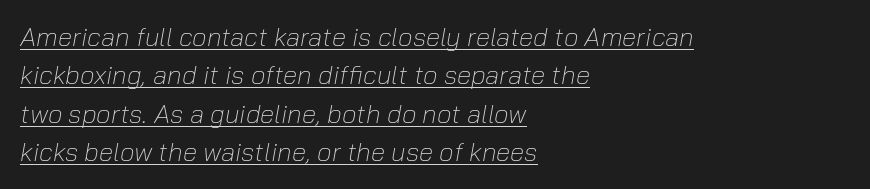
Q: Is the text bold? A: No.
Q: Is the text italic (slanted)? A: Yes, it leans right by about 10 degrees.
Q: Is the text underlined? A: Yes.
Q: How is the paragraph aligned? A: Left-aligned.
Q: Is the spacing between letters normal or unusually wide? A: Normal.
Q: Is the spacing between lines tight, normal or loose? A: Normal.
